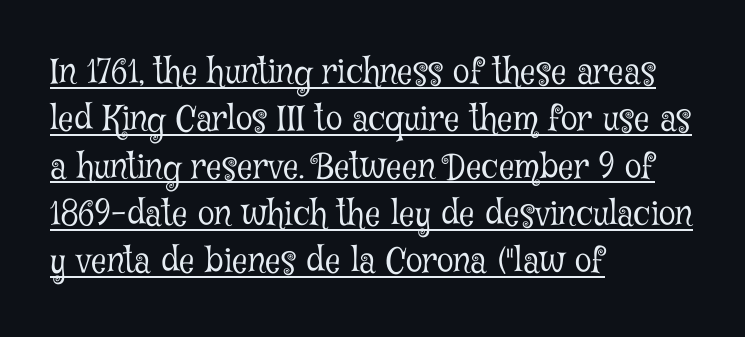
Q: Is the text bold? A: No.
Q: Is the text italic (slanted)? A: No, it is upright.
Q: Is the typeface a serif or a sans-serif typeface? A: Serif.
Q: Is the text underlined? A: Yes.
Q: How is the paragraph aligned? A: Left-aligned.
Q: Is the spacing between letters normal or unusually wide? A: Normal.
Q: Is the spacing between lines tight, normal or loose? A: Normal.
Q: Width (condensed, normal, or wide)? A: Condensed.
Q: Stroke contrast? A: Low.
Q: x-height? A: Medium.
Q: Monospaced? A: No.
